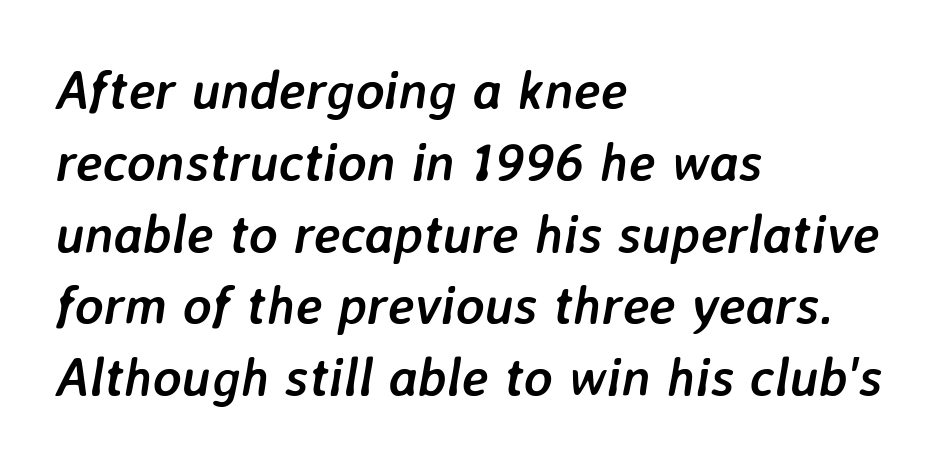
Q: Is the text bold? A: Yes.
Q: Is the text italic (slanted)? A: Yes, it leans right by about 7 degrees.
Q: Is the text underlined? A: No.
Q: How is the paragraph aligned? A: Left-aligned.
Q: Is the spacing between letters normal or unusually wide? A: Normal.
Q: Is the spacing between lines tight, normal or loose? A: Normal.
Q: Width (condensed, normal, or wide)? A: Normal.
Q: Stroke contrast? A: Low.
Q: x-height? A: Medium.
Q: Monospaced? A: No.
